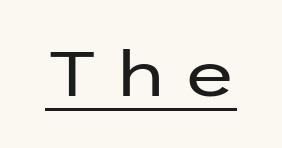
Q: Is the text bold? A: No.
Q: Is the text italic (slanted)? A: No, it is upright.
Q: Is the typeface a serif or a sans-serif typeface? A: Sans-serif.
Q: Is the text underlined? A: Yes.
Q: Is the spacing between letters normal or unusually wide? A: Unusually wide.
Q: Width (condensed, normal, or wide)? A: Wide.
Q: Stroke contrast? A: Low.
Q: x-height? A: Medium.
